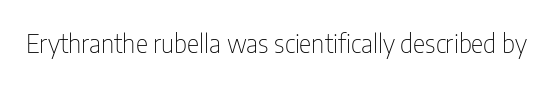
The image shows 26 px text type, upright; set normal letter spacing, not underlined.
